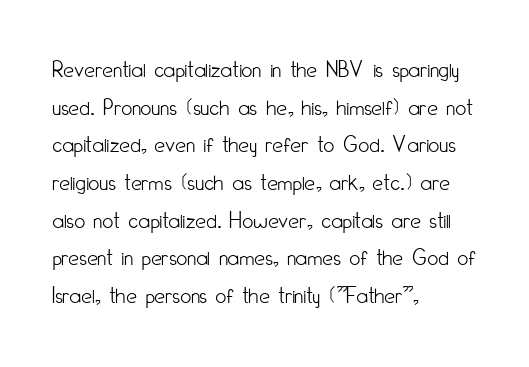
{"italic": "no", "bold": "no", "underline": "no", "align": "left", "line_spacing": "normal", "line_spacing_ratio": 1.57, "letter_spacing": "normal", "letter_spacing_em": 0.0, "glyph_px": 24}
